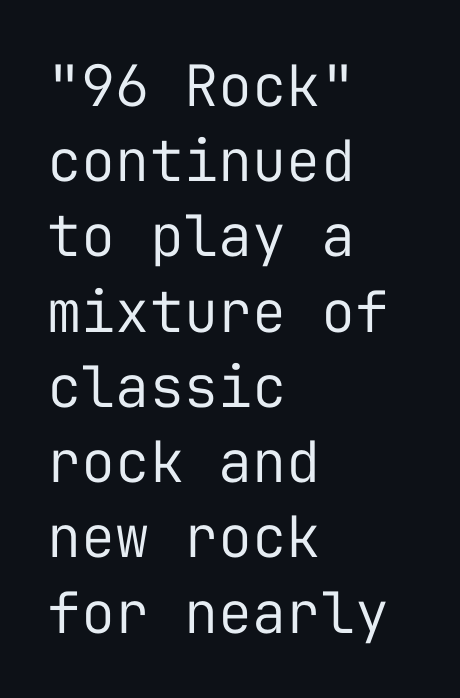
Serif or sans? Sans — the stroke terminals are bare. Each row of text sits above clean, open space. Ascenders rise straight up at ninety degrees. Think of a typewriter: that constant character pitch is what you see here. The face used here is rendered with its standard letterfit. Unbolded letterforms with no extra heft.
